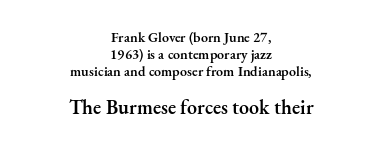
The letters are semibold — heavier than regular but short of a full bold. It's the straight-up-and-down kind of type. The paragraph shown floats in the horizontal middle. The line texture is even and compact thanks to regular tracking.
